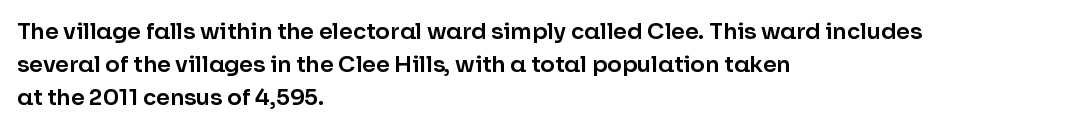
{"italic": "no", "underline": "no", "align": "left", "line_spacing": "normal", "line_spacing_ratio": 1.51, "letter_spacing": "normal", "letter_spacing_em": 0.0, "glyph_px": 22}
